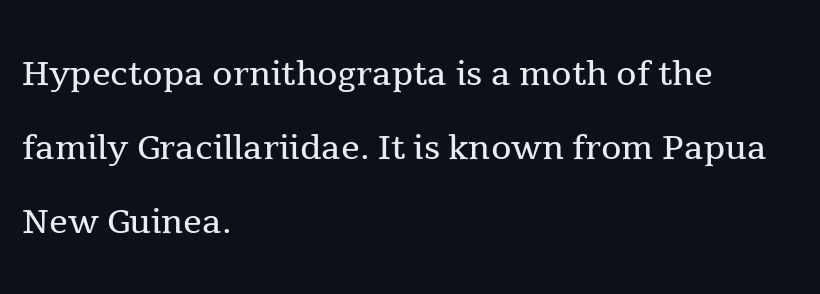
Q: Is the text bold? A: No.
Q: Is the text italic (slanted)? A: No, it is upright.
Q: Is the typeface a serif or a sans-serif typeface? A: Serif.
Q: Is the text underlined? A: No.
Q: How is the paragraph aligned? A: Left-aligned.
Q: Is the spacing between letters normal or unusually wide? A: Normal.
Q: Is the spacing between lines tight, normal or loose? A: Normal.
Q: Width (condensed, normal, or wide)? A: Normal.
Q: x-height? A: Medium.
Q: Monospaced? A: No.
